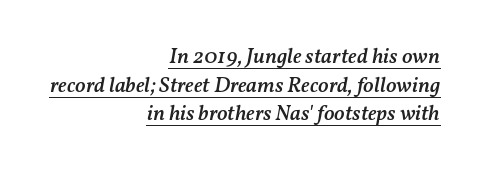
Check the space under the baseline: a stroke is drawn there. Does the leading feel generous? No, just average. In terms of posture, this sample is oblique. The tracking reads as untouched default to a designer's eye. The letters are semibold — heavier than regular but short of a full bold. The passage is arranged like a letterhead date or caption credit — flush right.
